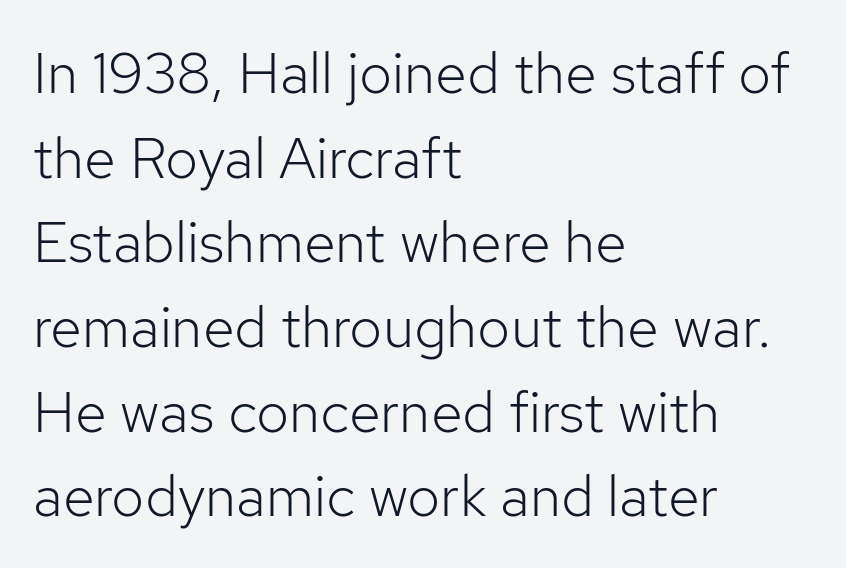
The image shows 58 px light sans-serif type, upright; set left-aligned, normal line spacing (1.46x), normal letter spacing, not underlined; low stroke contrast and a medium x-height.
